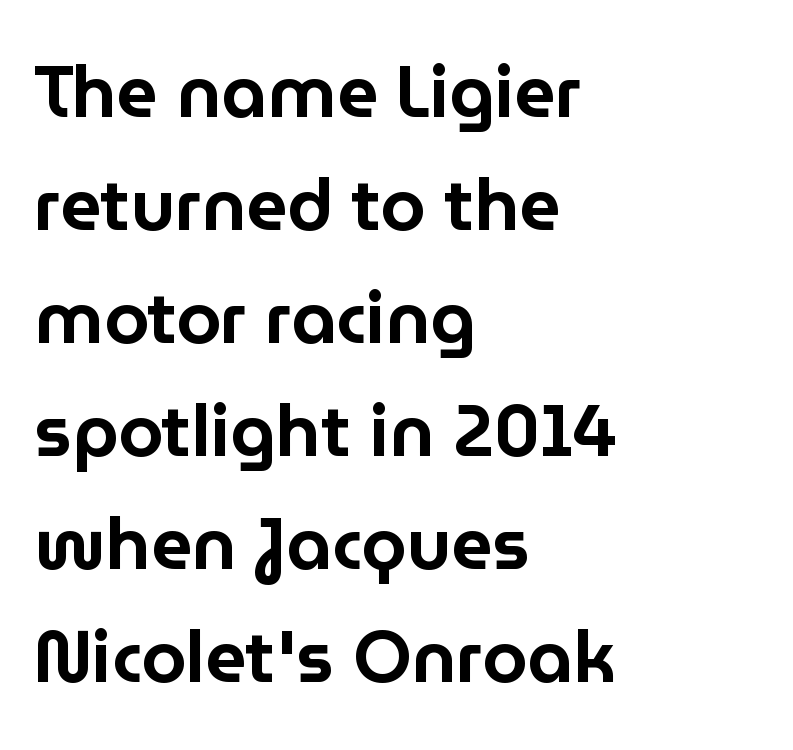
Q: Is the text italic (slanted)? A: No, it is upright.
Q: Is the typeface a serif or a sans-serif typeface? A: Sans-serif.
Q: Is the text underlined? A: No.
Q: How is the paragraph aligned? A: Left-aligned.
Q: Is the spacing between letters normal or unusually wide? A: Normal.
Q: Is the spacing between lines tight, normal or loose? A: Normal.
Q: Width (condensed, normal, or wide)? A: Normal.
Q: Stroke contrast? A: Low.
Q: x-height? A: Medium.
Q: Monospaced? A: No.
